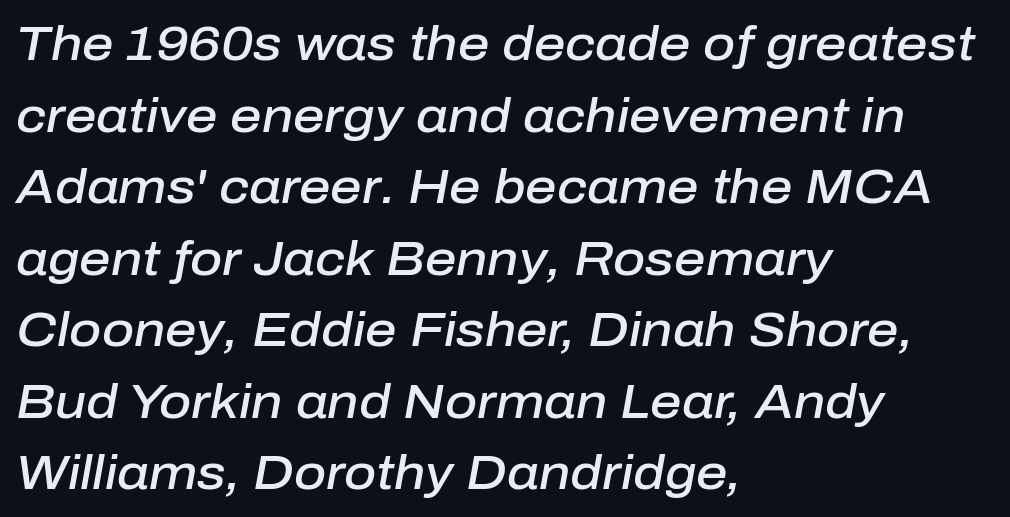
{"italic": "yes", "lean": "right", "slant_degrees": 10, "bold": "semi", "weight": "semibold", "width": "normal", "stroke_contrast": "low", "x_height": "medium", "monospaced": "no", "underline": "no", "align": "left", "line_spacing": "normal", "line_spacing_ratio": 1.46, "letter_spacing": "normal", "letter_spacing_em": 0.0, "glyph_px": 49}
